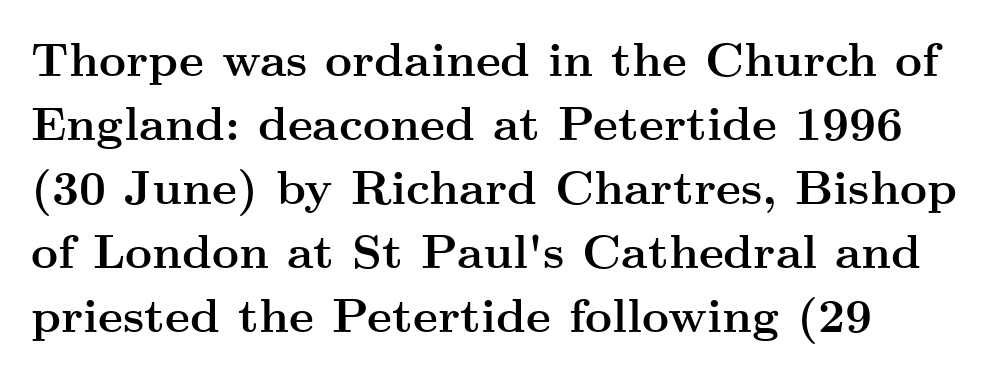
Look at the tracking — it's just the regular setting, nothing added. Here the designer chose a conventional face with non-uniform glyph widths. One glance says typical: line gaps are just what's usual. The type family on display is of the serif kind. This is the regular roman posture of the typeface.
